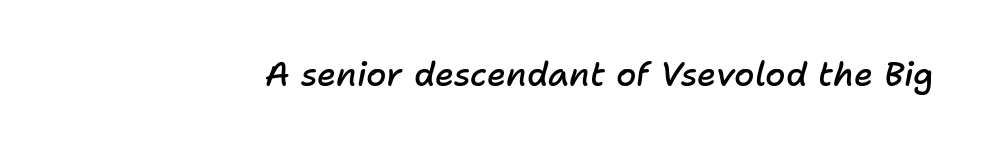
Unmarked baselines from the first word to the last. Would a proofreader flag this as italicized? Yes. The tracking reads as untouched default to a designer's eye. A fair bit of extra ink — the face is semibold, not bold.
